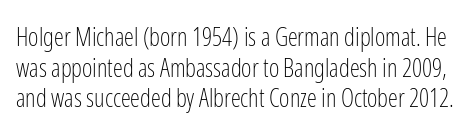
Q: Is the text bold? A: No.
Q: Is the text italic (slanted)? A: No, it is upright.
Q: Is the text underlined? A: No.
Q: Is the spacing between letters normal or unusually wide? A: Normal.
